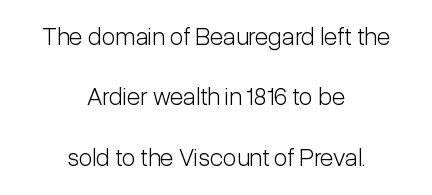
Q: Is the text bold? A: No.
Q: Is the text italic (slanted)? A: No, it is upright.
Q: Is the text underlined? A: No.
Q: How is the paragraph aligned? A: Centered.
Q: Is the spacing between letters normal or unusually wide? A: Normal.
Q: Is the spacing between lines tight, normal or loose? A: Loose.
